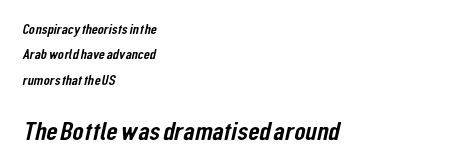
Q: Is the text underlined? A: No.
Q: How is the paragraph aligned? A: Left-aligned.
Q: Is the spacing between letters normal or unusually wide? A: Normal.
Q: Which block of text is set in a larger size, the first (top) or the second (bottom)? A: The second (bottom) one.
